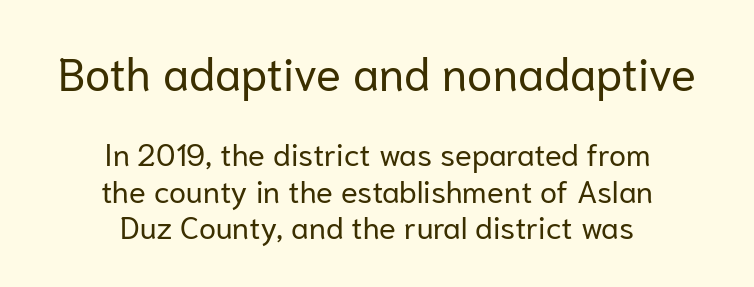
The image shows 46 px regular-weight sans-serif type, upright; set centered, line spacing 1.18x, normal letter spacing, not underlined; the first (top) block is 1.48x larger; low stroke contrast and a medium x-height.
